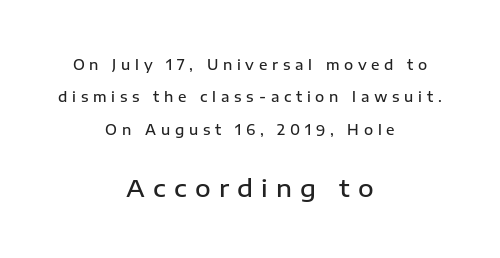
The passage shown is semibold, sitting just below true bold. The lettering holds an erect, upright posture throughout. Summary of vertical rhythm: relaxed, with wide interline spacing. The block sitting lower on the canvas is the one with enlarged characters.
